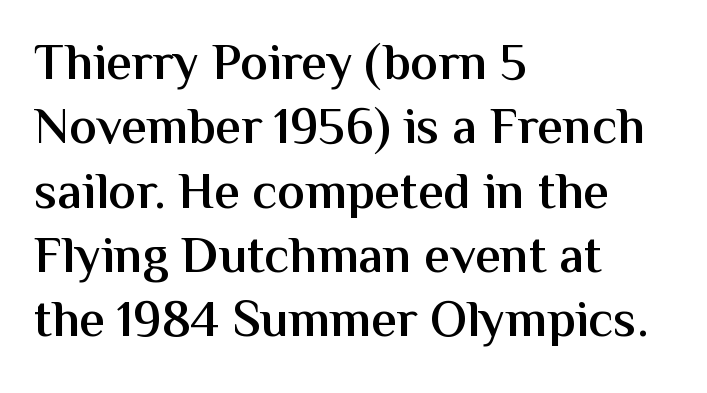
The image shows 51 px semibold sans-serif type, upright; set left-aligned, normal line spacing (1.26x), normal letter spacing, not underlined; medium stroke contrast and a medium x-height.
